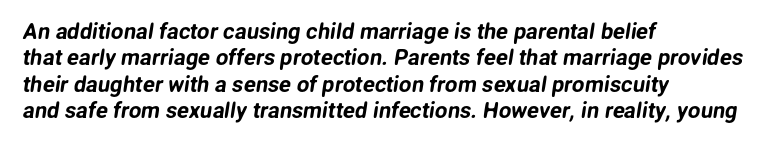
Q: Is the text underlined? A: No.
Q: How is the paragraph aligned? A: Left-aligned.
Q: Is the spacing between letters normal or unusually wide? A: Normal.
